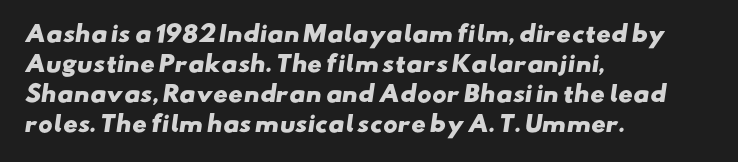
{"bold": "yes", "underline": "no", "align": "left", "line_spacing": "normal", "line_spacing_ratio": 1.37, "letter_spacing": "normal", "letter_spacing_em": 0.0, "glyph_px": 22}
